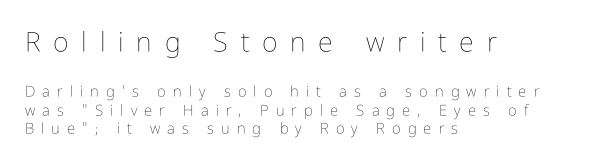
{"italic": "no", "bold": "no", "underline": "no", "align": "left", "line_spacing": "normal", "line_spacing_ratio": 1.26, "letter_spacing": "wide", "letter_spacing_em": 0.47, "larger_block": "first", "size_ratio": 1.8, "glyph_px": 27}
